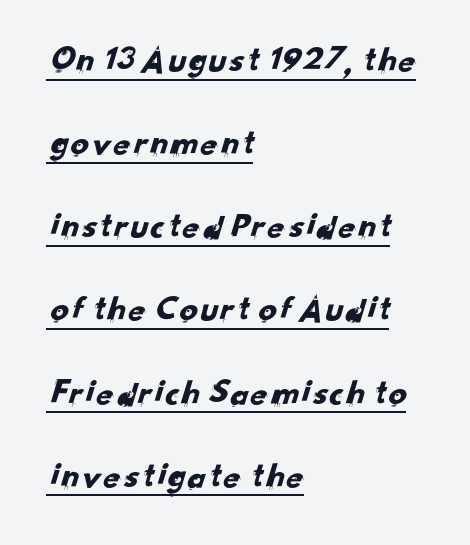
The image shows 36 px sans-serif type; set left-aligned, loose line spacing (2.31x), normal letter spacing, underlined; low stroke contrast and a small x-height.
